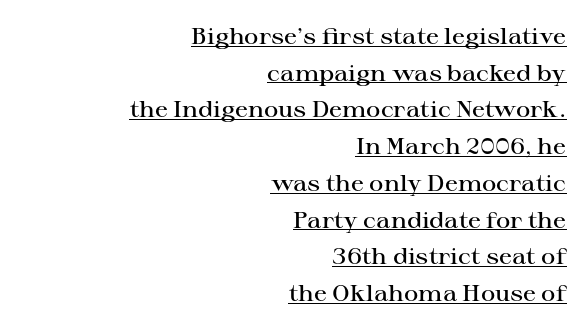
Q: Is the text bold? A: Semi-bold.
Q: Is the text italic (slanted)? A: No, it is upright.
Q: Is the text underlined? A: Yes.
Q: How is the paragraph aligned? A: Right-aligned.
Q: Is the spacing between letters normal or unusually wide? A: Normal.
Q: Is the spacing between lines tight, normal or loose? A: Normal.
